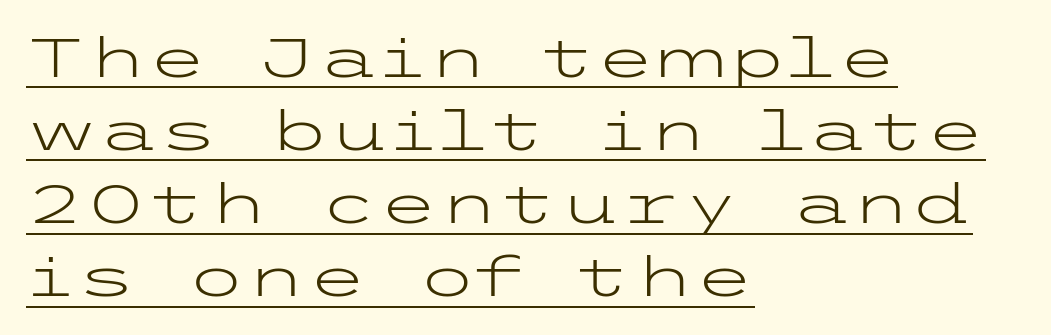
Q: Is the text bold? A: No.
Q: Is the text italic (slanted)? A: No, it is upright.
Q: Is the typeface a serif or a sans-serif typeface? A: Sans-serif.
Q: Is the text underlined? A: Yes.
Q: How is the paragraph aligned? A: Left-aligned.
Q: Is the spacing between letters normal or unusually wide? A: Normal.
Q: Is the spacing between lines tight, normal or loose? A: Normal.
Q: Width (condensed, normal, or wide)? A: Wide.
Q: Stroke contrast? A: Low.
Q: x-height? A: Medium.
